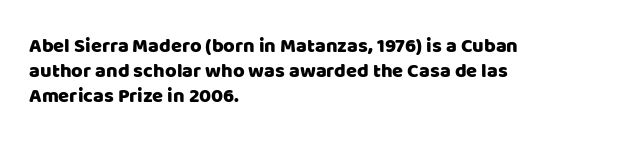
A roman cut, with each character standing at attention. The letters sit at their default tracking, neither squeezed nor spread. Compared with a centered layout, this one pins lines to the left instead. Clear beneath every line of the passage.
